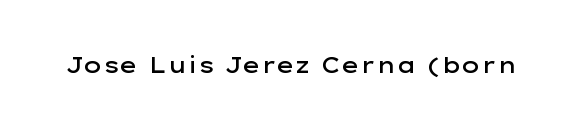
There is no visible air inserted between adjacent glyphs. The characters look somewhat weighty, a semibold short of true bold. Check the space under the baseline: it is left empty. Ascenders rise straight up at ninety degrees.
